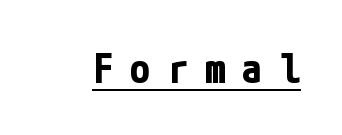
Q: Is the text bold? A: Yes.
Q: Is the text italic (slanted)? A: No, it is upright.
Q: Is the typeface a serif or a sans-serif typeface? A: Sans-serif.
Q: Is the text underlined? A: Yes.
Q: Is the spacing between letters normal or unusually wide? A: Unusually wide.
Q: Width (condensed, normal, or wide)? A: Condensed.
Q: Stroke contrast? A: Low.
Q: x-height? A: Medium.
